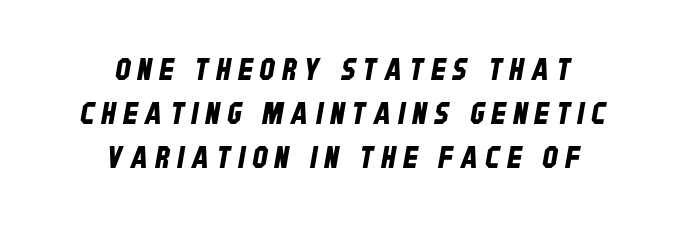
Q: Is the typeface a serif or a sans-serif typeface? A: Sans-serif.
Q: Is the text underlined? A: No.
Q: How is the paragraph aligned? A: Centered.
Q: Is the spacing between letters normal or unusually wide? A: Unusually wide.
Q: Is the spacing between lines tight, normal or loose? A: Normal.
Q: Width (condensed, normal, or wide)? A: Condensed.
Q: Stroke contrast? A: Low.
Q: x-height? A: Large.
Q: Monospaced? A: No.
